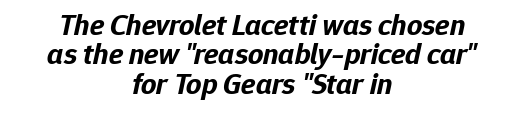
Q: Is the text bold? A: Yes.
Q: Is the text italic (slanted)? A: Yes, it leans right by about 12 degrees.
Q: Is the text underlined? A: No.
Q: How is the paragraph aligned? A: Centered.
Q: Is the spacing between letters normal or unusually wide? A: Normal.
Q: Is the spacing between lines tight, normal or loose? A: Tight.
Q: Width (condensed, normal, or wide)? A: Normal.
Q: Stroke contrast? A: Low.
Q: x-height? A: Medium.
Q: Monospaced? A: No.
